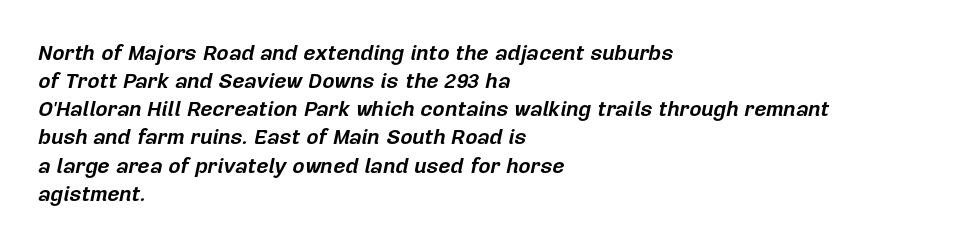
{"italic": "yes", "lean": "right", "slant_degrees": 12, "bold": "yes", "underline": "no", "align": "left", "line_spacing": "normal", "line_spacing_ratio": 1.34, "letter_spacing": "normal", "letter_spacing_em": 0.0, "glyph_px": 21}
